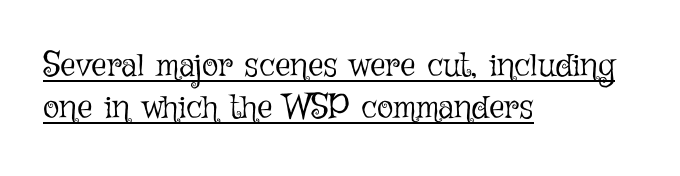
Style check: upright. What decoration does the sample have? An underline. The lines are quadded left. A typesetter would call this zero additional tracking. A light-to-regular cut is what we see here. Summary of vertical rhythm: regular, with standard interline spacing.
